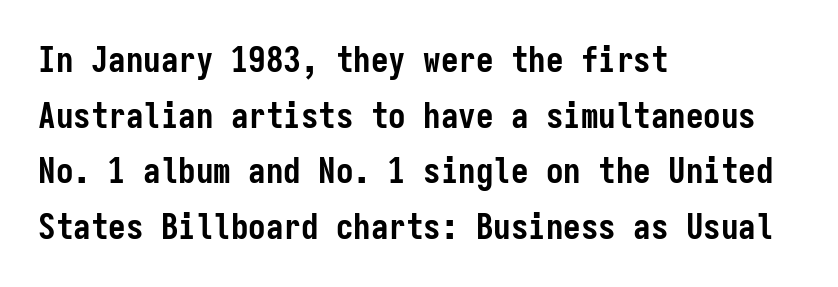
Short and long lines alike share a common starting point at left. Typesetter's note: full bold, strokes at maximum text heaviness. The letters sit at their default tracking, neither squeezed nor spread. Is there any slant? The stems are plumb. Normally led — the rows are evenly, conventionally spaced. These lines are rendered in a fixed-pitch font.
